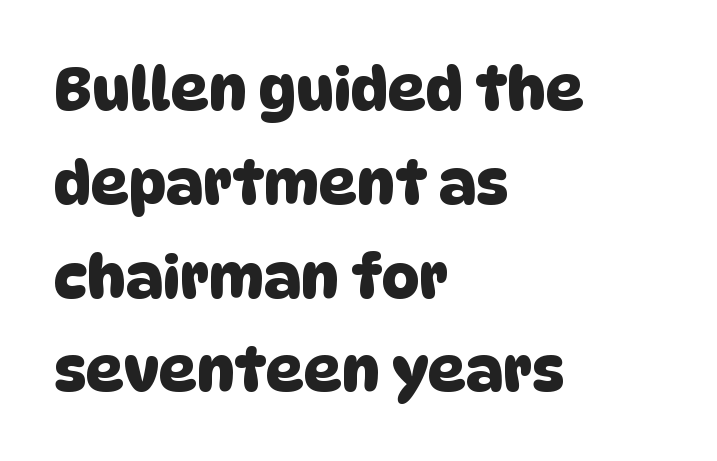
Between one letter and the next there's only the usual sliver of space. Underlining? Definitely not there. The lines in this sample share a left origin and differ only in where they stop. Does the leading feel generous? No, just average.
